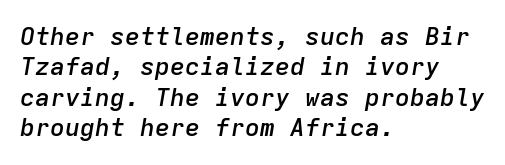
The image shows 25 px text type, italic (leaning right); set left-aligned, line spacing 1.22x, normal letter spacing, not underlined.
